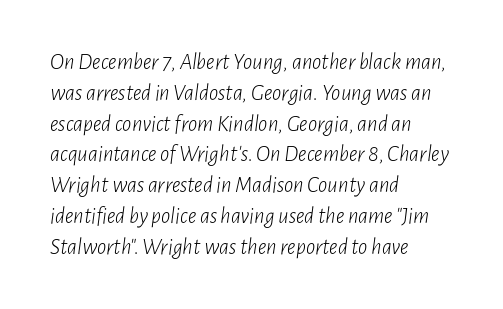
The image shows 23 px text type, italic (leaning right); set left-aligned, normal line spacing (1.34x), normal letter spacing, not underlined.
